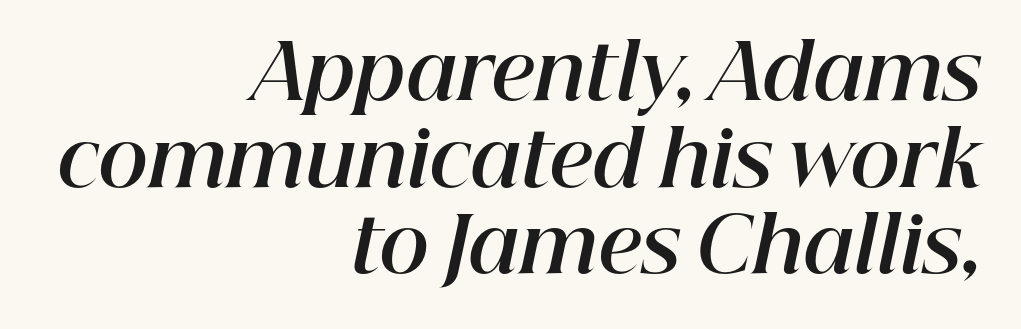
The image shows 76 px bold type, italic (leaning right); set right-aligned, tight line spacing (1.14x), normal letter spacing, not underlined; high stroke contrast and a medium x-height.
